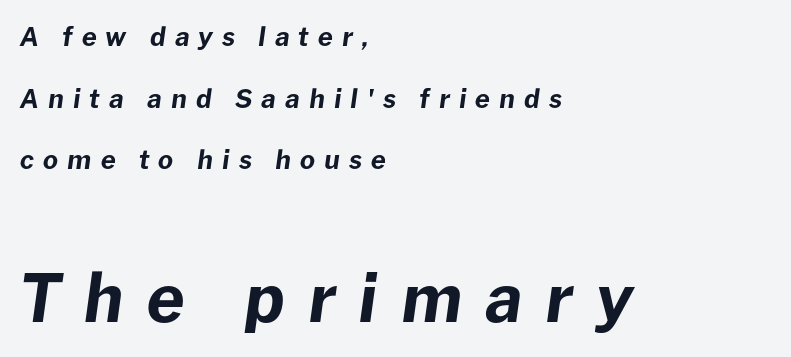
Bare-footed words on every line. The rendering uses a bold face; every stroke is thick and dark. This sample uses expanded letter spacing, leaving extra air between glyphs. These lines are set flush left with a ragged right edge.
